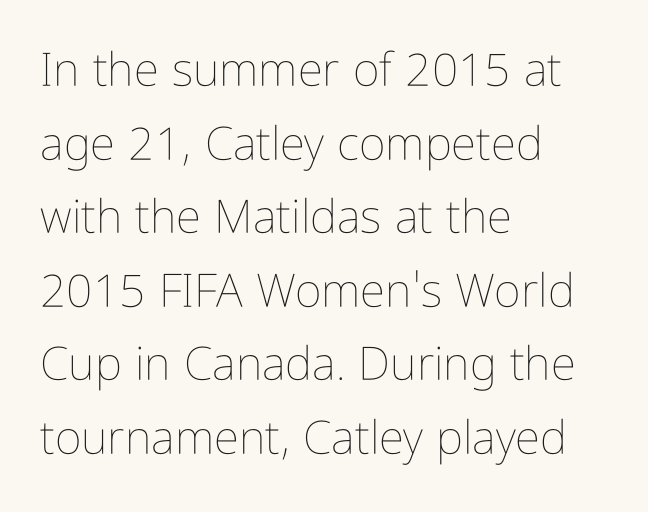
The image shows 46 px thin, condensed type, upright; set left-aligned, normal line spacing (1.6x), normal letter spacing, not underlined; low stroke contrast and a medium x-height.
